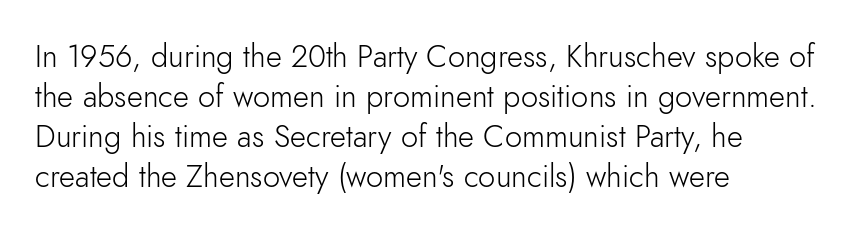
The image shows 31 px light sans-serif type, upright; set left-aligned, normal line spacing (1.29x), normal letter spacing, not underlined; low stroke contrast and a small x-height.
